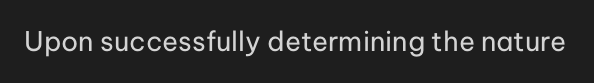
The image shows 27 px text type, upright; set normal letter spacing, not underlined.
